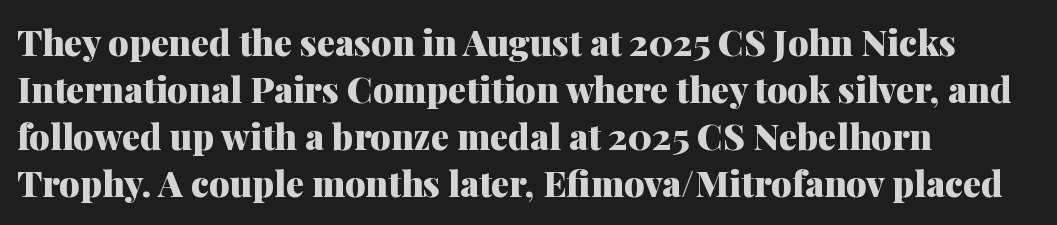
{"serif": "yes", "italic": "no", "bold": "yes", "weight": "heavy", "width": "normal", "stroke_contrast": "medium", "x_height": "medium", "monospaced": "no", "underline": "no", "align": "left", "line_spacing": "normal", "line_spacing_ratio": 1.31, "letter_spacing": "normal", "letter_spacing_em": 0.0, "glyph_px": 36}
